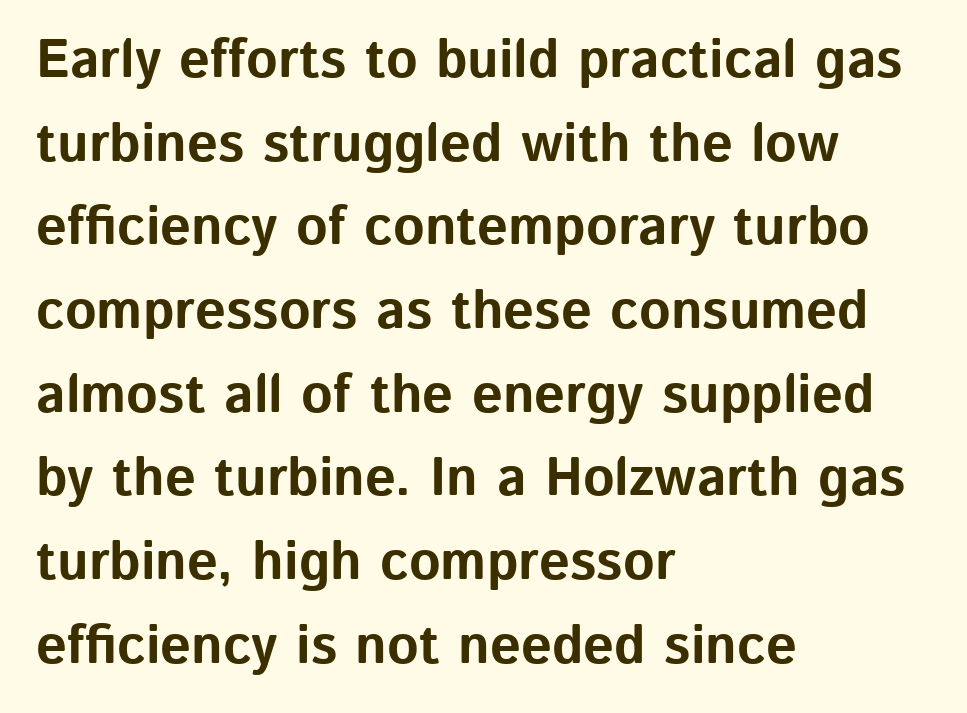
The image shows 54 px bold sans-serif type, upright; set left-aligned, normal line spacing (1.55x), normal letter spacing, not underlined; low stroke contrast and a medium x-height.
